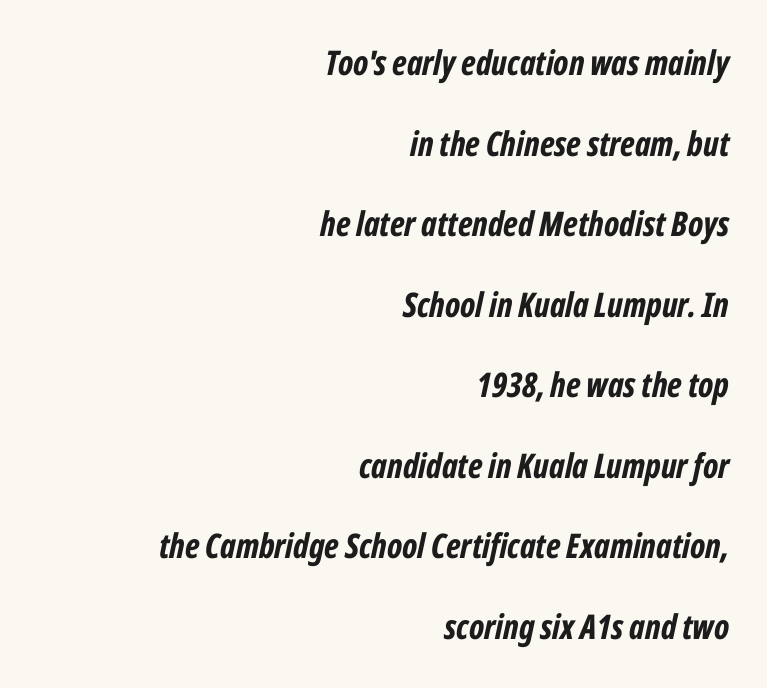
The image shows 34 px bold, condensed type, italic (leaning right); set right-aligned, loose line spacing (2.37x), normal letter spacing, not underlined; low stroke contrast and a medium x-height.
